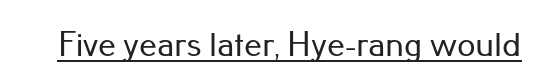
Each letter's strokes conclude bluntly, with no projecting serifs. Glyph-to-glyph distance matches everyday printed text. The font's upright variant was chosen for this text. Here the designer chose a conventional face with non-uniform glyph widths. Caption: lettering with a line underneath.
